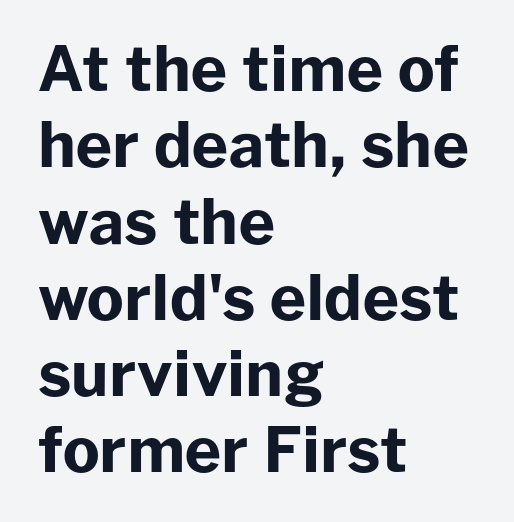
The image shows 62 px bold sans-serif type, upright; set left-aligned, line spacing 1.23x, normal letter spacing, not underlined; low stroke contrast and a medium x-height.
